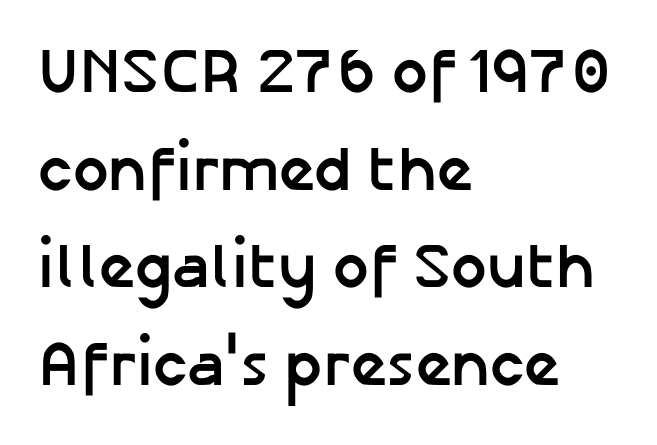
{"serif": "no", "italic": "no", "bold": "yes", "weight": "semibold", "width": "normal", "stroke_contrast": "low", "x_height": "medium", "monospaced": "no", "underline": "no", "align": "left", "line_spacing": "normal", "line_spacing_ratio": 1.55, "letter_spacing": "normal", "letter_spacing_em": 0.0, "glyph_px": 63}
